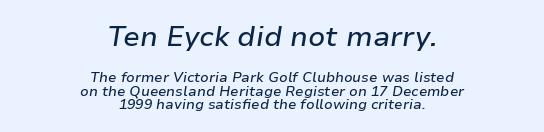
Would a proofreader flag this as italicized? Yes. The passage shown stacks its lines with hardly any gap. Scale decreases going downward across the two blocks. Each letter keeps its own natural width here, so spacing adapts to shape.
